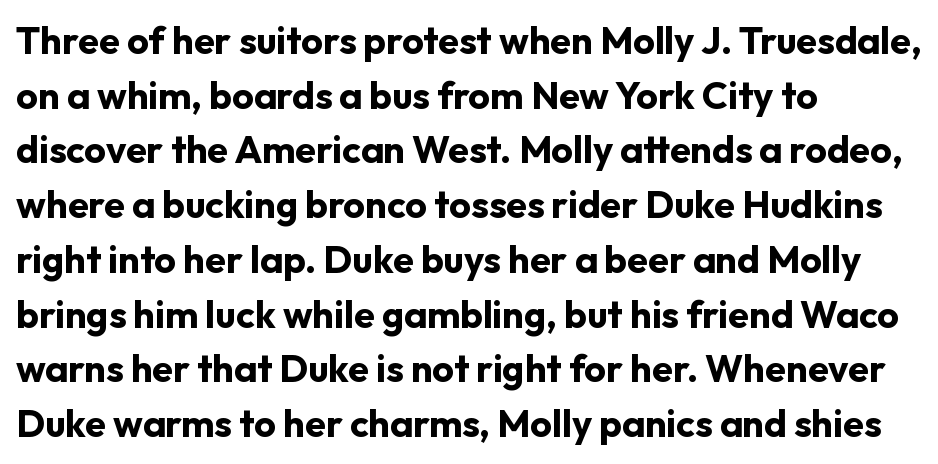
The image shows 38 px bold sans-serif type, upright; set left-aligned, normal line spacing (1.44x), normal letter spacing, not underlined; low stroke contrast and a medium x-height.
